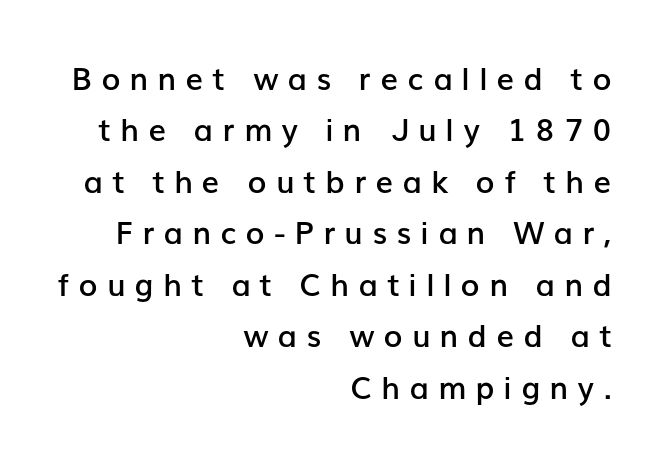
Quick note: interline space is typical. Stroke terminals: plain, sans-serif. Characters follow at a spacing far wider than the type designer built in. Underline: absent.
